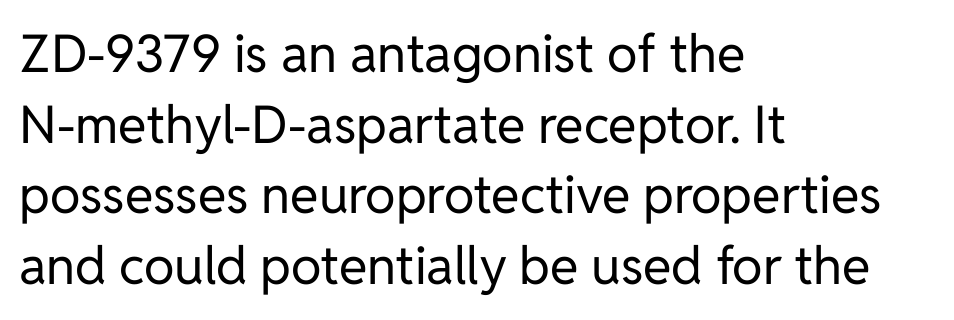
The image shows 52 px regular-weight sans-serif type, upright; set left-aligned, normal line spacing (1.36x), normal letter spacing, not underlined; low stroke contrast and a medium x-height.
